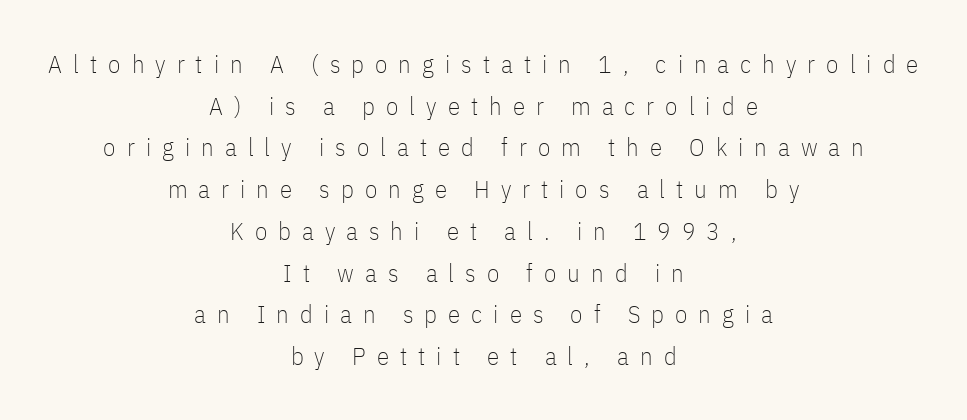
The image shows 25 px text type, upright; set centered, normal line spacing (1.67x), unusually wide letter spacing (+0.44 em), not underlined.
